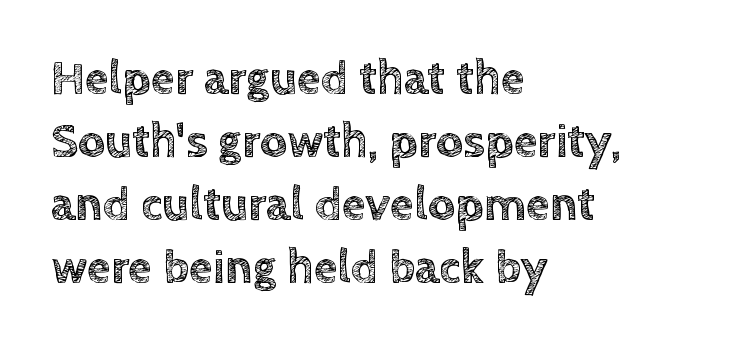
Q: Is the text italic (slanted)? A: No, it is upright.
Q: Is the text underlined? A: No.
Q: How is the paragraph aligned? A: Left-aligned.
Q: Is the spacing between letters normal or unusually wide? A: Normal.
Q: Is the spacing between lines tight, normal or loose? A: Normal.
Q: Width (condensed, normal, or wide)? A: Normal.
Q: x-height? A: Large.
Q: Monospaced? A: No.
